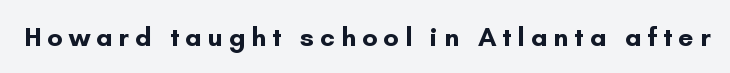
{"italic": "no", "bold": "yes", "underline": "no", "letter_spacing": "wide", "letter_spacing_em": 0.22, "glyph_px": 27}
